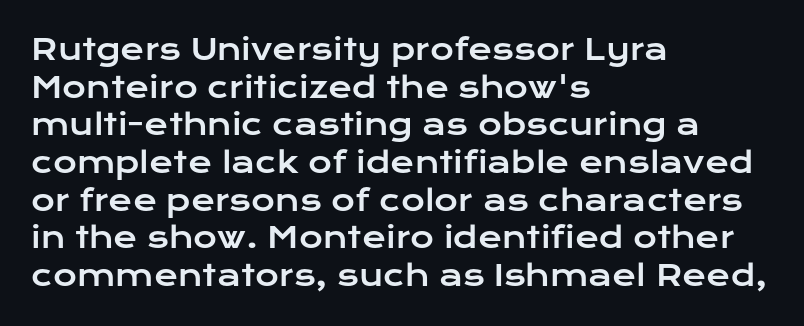
Q: Is the text italic (slanted)? A: No, it is upright.
Q: Is the typeface a serif or a sans-serif typeface? A: Sans-serif.
Q: Is the text underlined? A: No.
Q: How is the paragraph aligned? A: Left-aligned.
Q: Is the spacing between letters normal or unusually wide? A: Normal.
Q: Is the spacing between lines tight, normal or loose? A: Normal.
Q: Width (condensed, normal, or wide)? A: Wide.
Q: Stroke contrast? A: Low.
Q: x-height? A: Medium.
Q: Monospaced? A: No.
